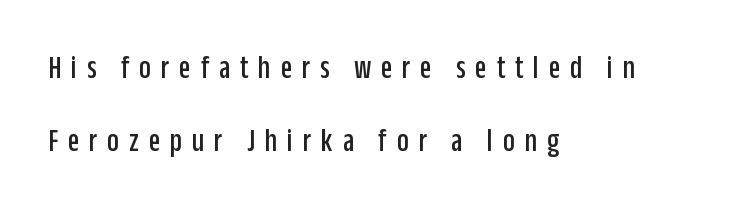
If you drew a ruler down the left edge, every line would touch it. Underlining? Definitely not there. Ascenders rise straight up at ninety degrees. The face used here is a sans, in the tradition of grotesques and geometrics. The passage shown has open, widely tracked lettering throughout.
